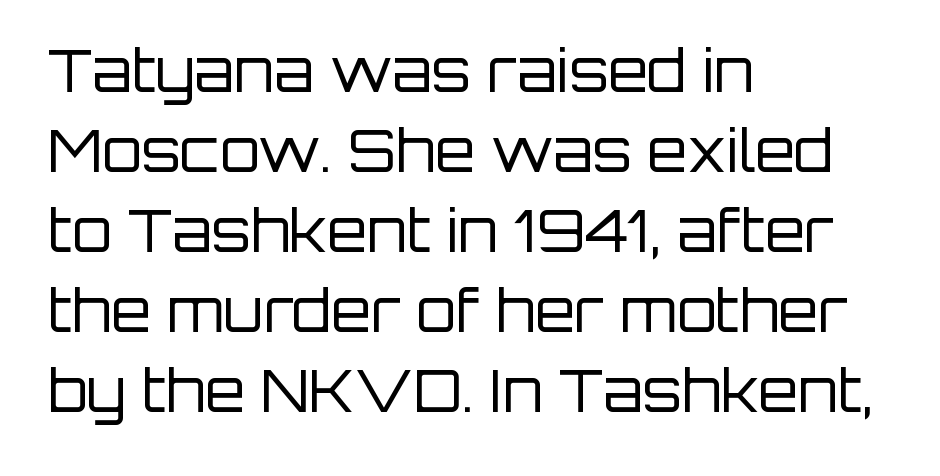
If you drew a ruler down the left edge, every line would touch it. Underline: absent. A typesetter would call this proportional, since set widths differ per character. Think standard paragraph weight, or any step lighter than that.
